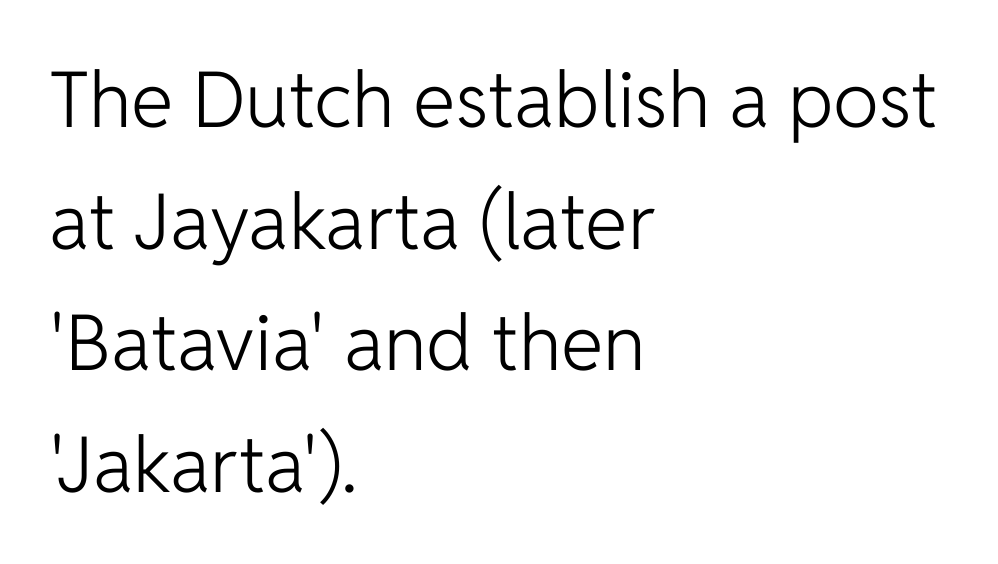
{"serif": "no", "italic": "no", "bold": "no", "weight": "light", "width": "normal", "stroke_contrast": "low", "x_height": "medium", "monospaced": "no", "underline": "no", "align": "left", "line_spacing": "normal", "line_spacing_ratio": 1.58, "letter_spacing": "normal", "letter_spacing_em": 0.0, "glyph_px": 77}
